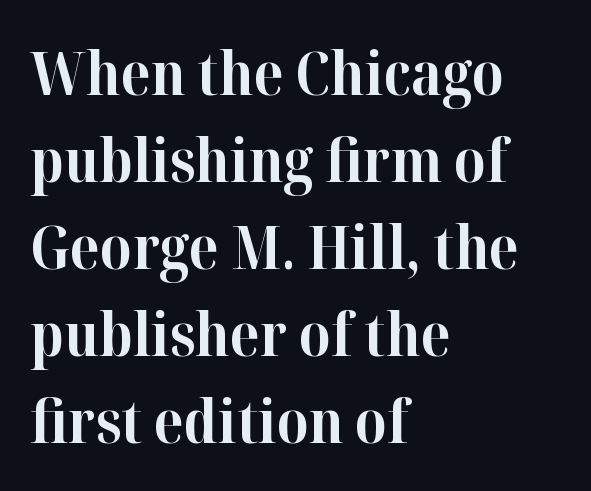
Q: Is the text bold? A: Yes.
Q: Is the text italic (slanted)? A: No, it is upright.
Q: Is the typeface a serif or a sans-serif typeface? A: Serif.
Q: Is the text underlined? A: No.
Q: How is the paragraph aligned? A: Left-aligned.
Q: Is the spacing between letters normal or unusually wide? A: Normal.
Q: Is the spacing between lines tight, normal or loose? A: Normal.
Q: Width (condensed, normal, or wide)? A: Normal.
Q: Stroke contrast? A: High.
Q: x-height? A: Medium.
Q: Monospaced? A: No.
